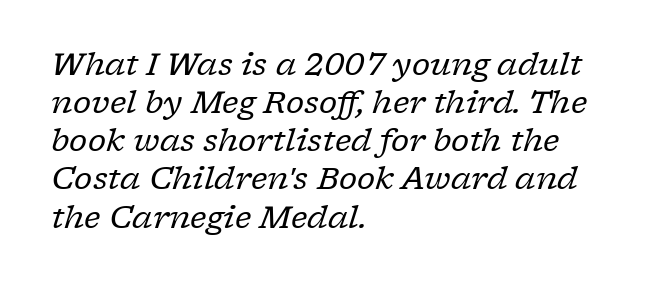
{"serif": "yes", "italic": "yes", "lean": "right", "slant_degrees": 17, "bold": "no", "weight": "regular", "width": "normal", "stroke_contrast": "low", "x_height": "medium", "monospaced": "no", "underline": "no", "align": "left", "line_spacing_ratio": 1.23, "letter_spacing": "normal", "letter_spacing_em": 0.0, "glyph_px": 31}
